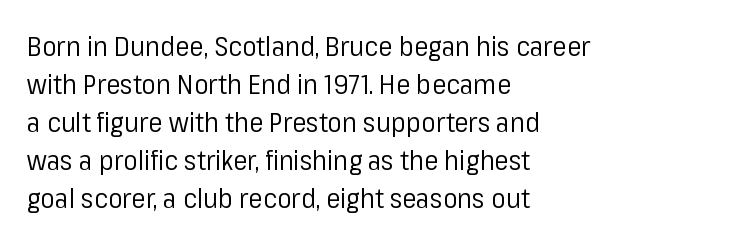
{"italic": "no", "bold": "no", "underline": "no", "align": "left", "line_spacing": "normal", "line_spacing_ratio": 1.41, "letter_spacing": "normal", "letter_spacing_em": 0.0, "glyph_px": 27}
